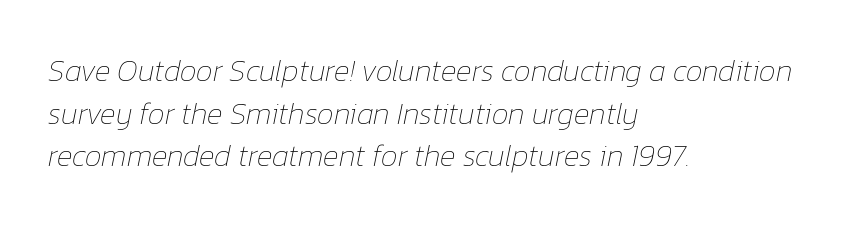
The image shows 30 px thin type, italic (leaning right); set left-aligned, normal line spacing (1.42x), normal letter spacing, not underlined; low stroke contrast and a medium x-height.
